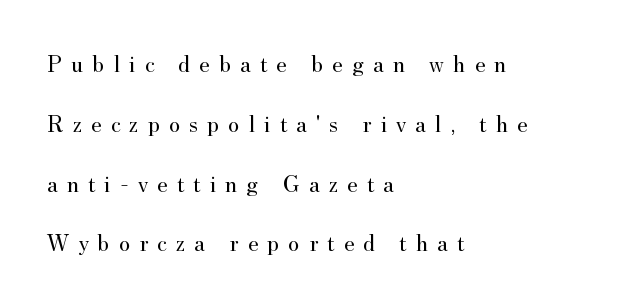
The horizontal fit of the characters is loose and conspicuously gappy. The ragged edge is on the right, which tells us the setting is flush left. Does the lettering tilt? It doesn't — this is upright. Think standard paragraph weight, or any step lighter than that. Rows of type keep a wide berth in the vertical direction. Anything drawn beneath the words? Only blank space.
